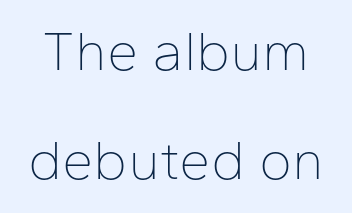
{"serif": "no", "italic": "no", "bold": "no", "weight": "thin", "width": "normal", "stroke_contrast": "low", "x_height": "medium", "monospaced": "no", "underline": "no", "line_spacing": "loose", "line_spacing_ratio": 1.95, "letter_spacing": "normal", "letter_spacing_em": 0.0, "glyph_px": 56}
